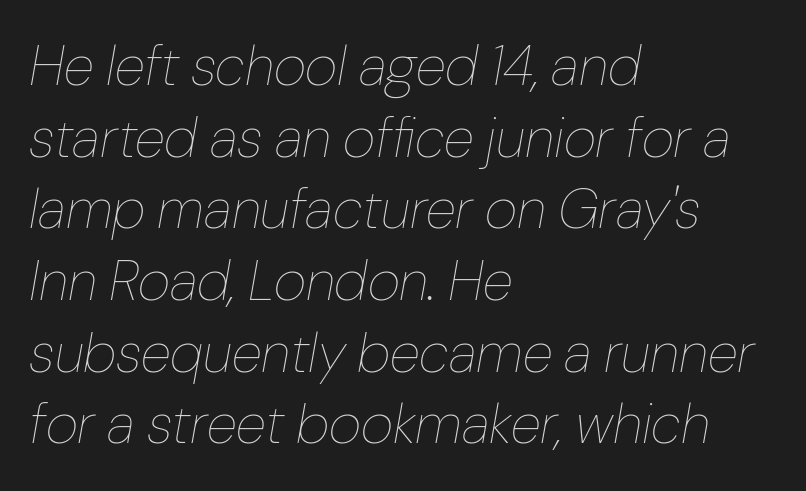
Q: Is the text bold? A: No.
Q: Is the text italic (slanted)? A: Yes, it leans right by about 10 degrees.
Q: Is the text underlined? A: No.
Q: How is the paragraph aligned? A: Left-aligned.
Q: Is the spacing between letters normal or unusually wide? A: Normal.
Q: Is the spacing between lines tight, normal or loose? A: Normal.
Q: Width (condensed, normal, or wide)? A: Normal.
Q: Stroke contrast? A: Low.
Q: x-height? A: Medium.
Q: Monospaced? A: No.
